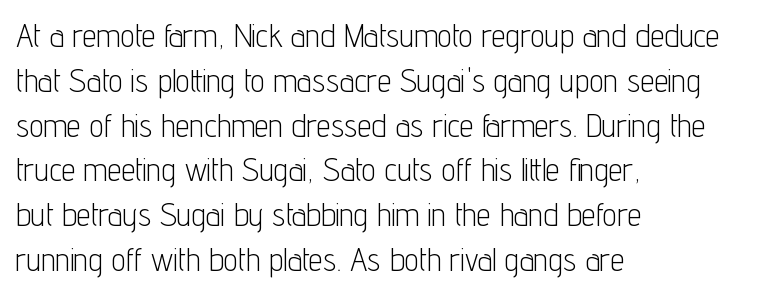
The image shows 32 px light, condensed sans-serif type, upright; set left-aligned, normal line spacing (1.4x), normal letter spacing, not underlined; low stroke contrast and a medium x-height.
